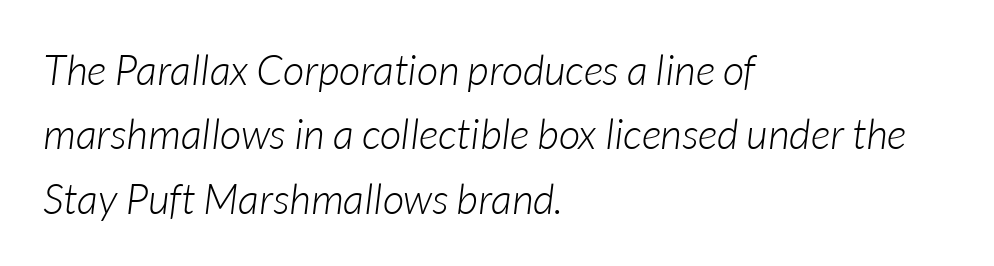
Q: Is the text bold? A: No.
Q: Is the text italic (slanted)? A: Yes, it leans right by about 7 degrees.
Q: Is the text underlined? A: No.
Q: How is the paragraph aligned? A: Left-aligned.
Q: Is the spacing between letters normal or unusually wide? A: Normal.
Q: Is the spacing between lines tight, normal or loose? A: Normal.
Q: Width (condensed, normal, or wide)? A: Normal.
Q: Stroke contrast? A: Low.
Q: x-height? A: Medium.
Q: Monospaced? A: No.
